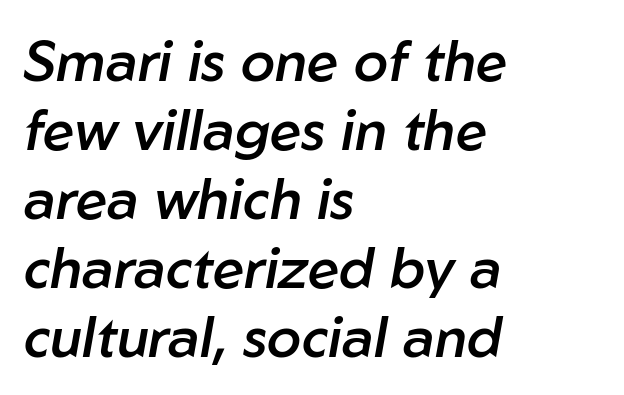
{"italic": "yes", "lean": "right", "slant_degrees": 10, "bold": "semi", "weight": "semibold", "width": "normal", "stroke_contrast": "low", "x_height": "medium", "monospaced": "no", "underline": "no", "align": "left", "line_spacing_ratio": 1.23, "letter_spacing": "normal", "letter_spacing_em": 0.0, "glyph_px": 56}
